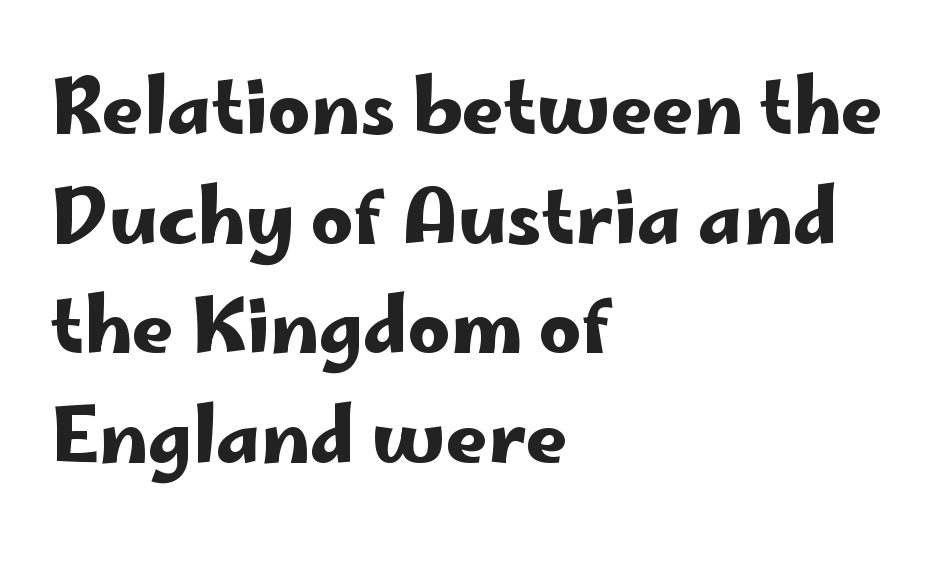
Caption: multi-line text, flush left, ragged right. Words appear dense and cohesive because spacing is normal. Font category for this specimen: sans-serif. Quick note: interline space is typical. Looks like regular typesetting: each glyph gets only the width it needs.
